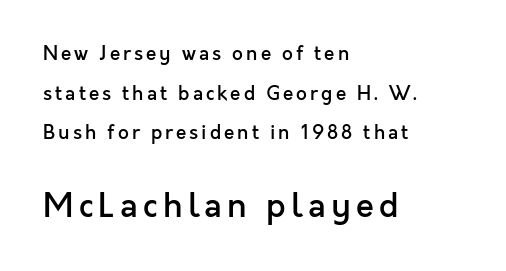
The image shows 33 px semibold sans-serif type, upright; set left-aligned, loose line spacing (2.08x), not underlined; the second (bottom) block is 1.74x larger; a medium x-height.
